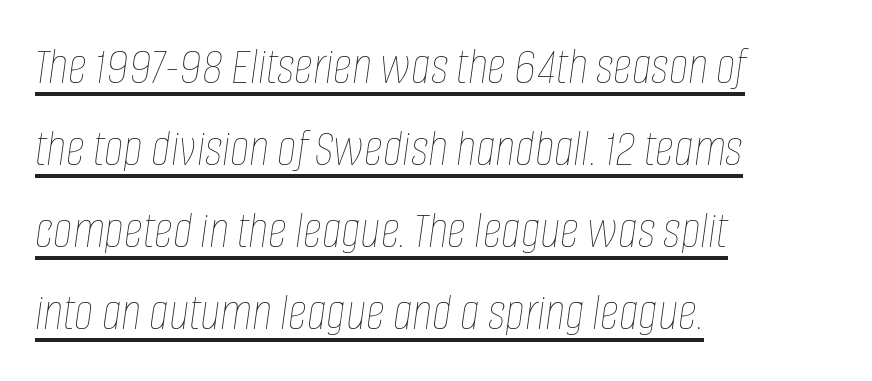
{"italic": "yes", "lean": "right", "slant_degrees": 8, "bold": "no", "weight": "thin", "width": "condensed", "stroke_contrast": "low", "x_height": "large", "monospaced": "no", "underline": "yes", "align": "left", "line_spacing": "normal", "line_spacing_ratio": 1.55, "letter_spacing": "normal", "letter_spacing_em": 0.0, "glyph_px": 53}
